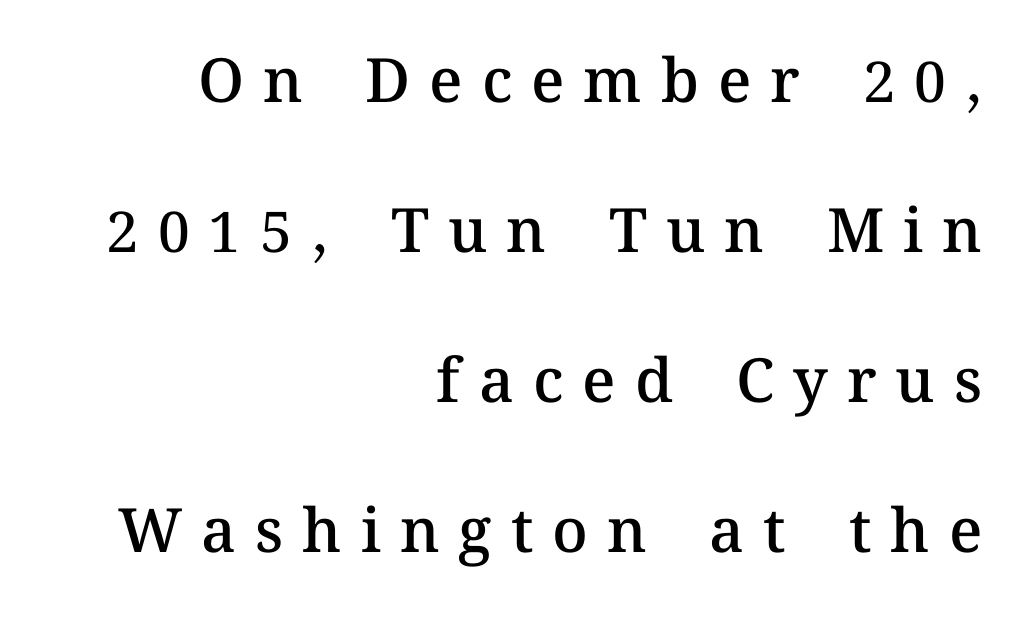
{"italic": "no", "bold": "semi", "weight": "semibold", "width": "normal", "stroke_contrast": "medium", "x_height": "medium", "monospaced": "no", "underline": "no", "align": "right", "line_spacing": "loose", "line_spacing_ratio": 2.46, "letter_spacing": "wide", "letter_spacing_em": 0.31, "glyph_px": 61}
